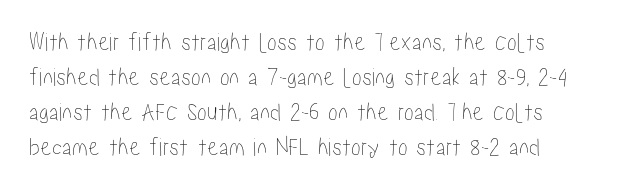
{"italic": "no", "underline": "no", "line_spacing": "normal", "line_spacing_ratio": 1.34, "letter_spacing": "normal", "letter_spacing_em": 0.0, "glyph_px": 26}
